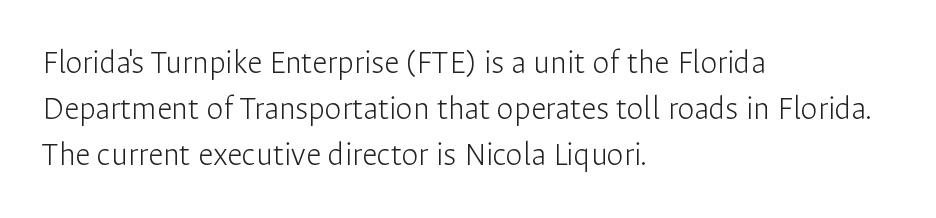
The image shows 34 px light sans-serif type, upright; set left-aligned, normal line spacing (1.35x), normal letter spacing, not underlined; low stroke contrast and a medium x-height.
